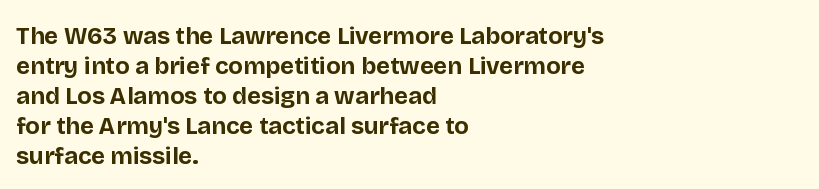
The image shows 24 px bold type, upright; set left-aligned, normal line spacing (1.25x), normal letter spacing, not underlined.
